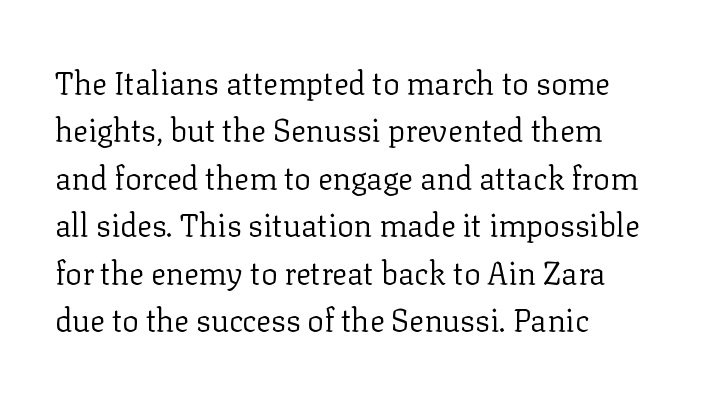
The image shows 31 px regular-weight serif type, upright; set left-aligned, normal line spacing (1.53x), normal letter spacing, not underlined; low stroke contrast and a medium x-height.
